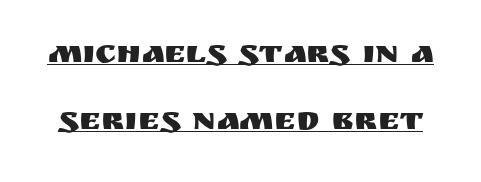
Q: Is the text italic (slanted)? A: No, it is upright.
Q: Is the typeface a serif or a sans-serif typeface? A: Sans-serif.
Q: Is the text underlined? A: Yes.
Q: Is the spacing between letters normal or unusually wide? A: Normal.
Q: Is the spacing between lines tight, normal or loose? A: Loose.
Q: Width (condensed, normal, or wide)? A: Normal.
Q: Stroke contrast? A: Medium.
Q: x-height? A: Large.
Q: Monospaced? A: No.
